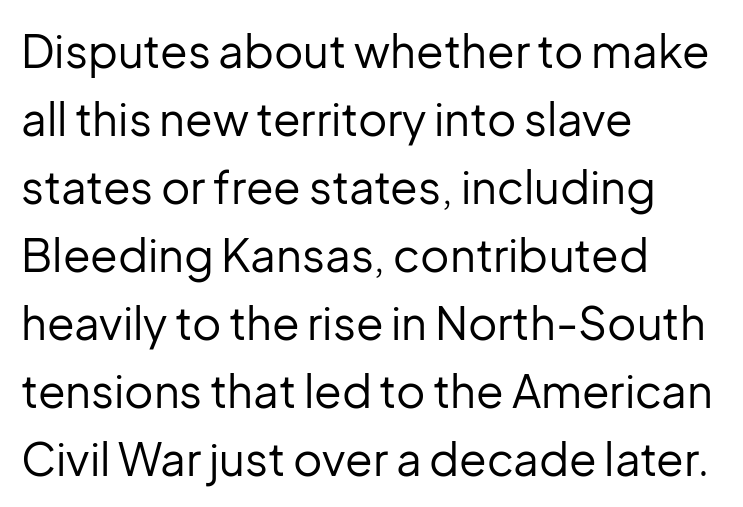
The image shows 45 px regular-weight sans-serif type, upright; set left-aligned, normal line spacing (1.51x), normal letter spacing, not underlined; low stroke contrast and a medium x-height.
